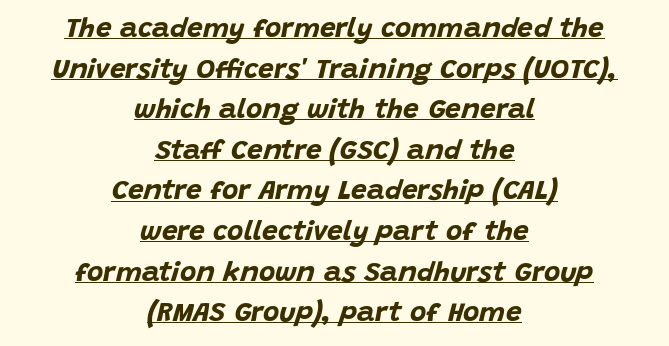
These lines sit exactly where default settings would place them. Is the letter spacing exaggerated? No — it looks like the ordinary default. The glyphs are accompanied by a horizontal stroke just below them. Strong, thick strokes mark this as bold type. Leftover space on each line is divided equally before and after the words.
